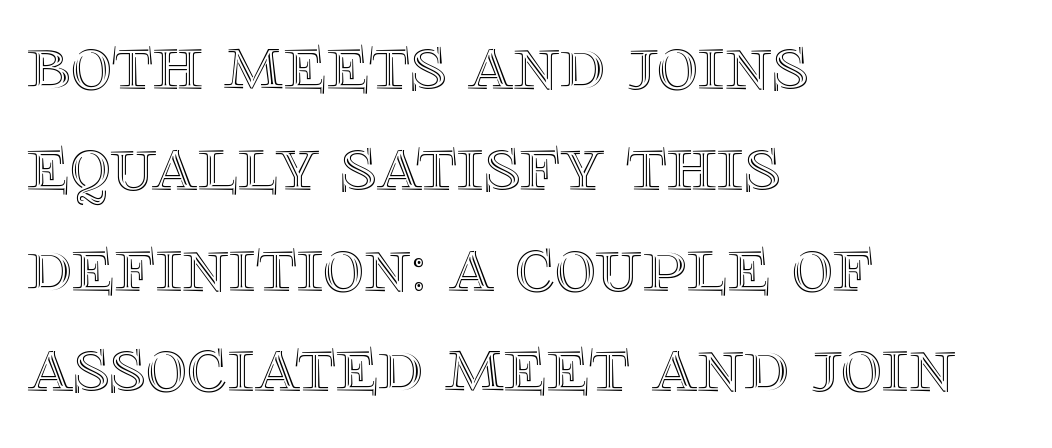
The image shows 80 px text type, upright; set left-aligned, normal line spacing (1.26x), normal letter spacing, not underlined; a large x-height.
